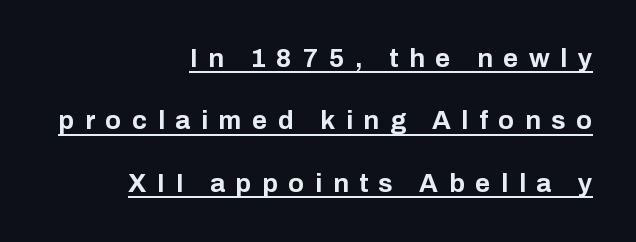
The image shows 26 px bold type, upright; set right-aligned, loose line spacing (2.4x), unusually wide letter spacing (+0.41 em), underlined.
